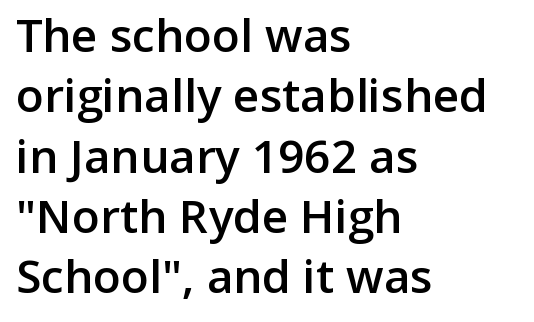
The image shows 46 px semibold sans-serif type, upright; set left-aligned, normal line spacing (1.31x), normal letter spacing, not underlined; low stroke contrast and a medium x-height.
